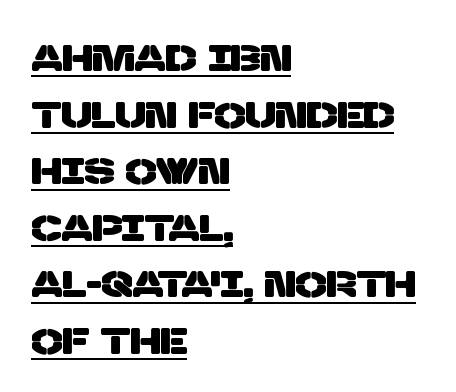
Q: Is the typeface a serif or a sans-serif typeface? A: Sans-serif.
Q: Is the text underlined? A: Yes.
Q: How is the paragraph aligned? A: Left-aligned.
Q: Is the spacing between letters normal or unusually wide? A: Normal.
Q: Is the spacing between lines tight, normal or loose? A: Normal.
Q: Width (condensed, normal, or wide)? A: Normal.
Q: Stroke contrast? A: Low.
Q: x-height? A: Large.
Q: Monospaced? A: No.
